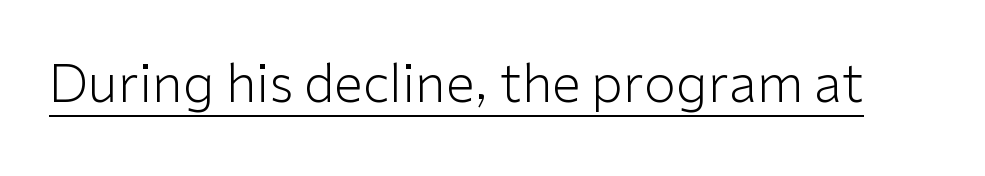
No letter is thick-stroked: the sample isn't bold. Notice how a bar underscores the lettering throughout. Do the characters align in a grid? No, the font is proportional. The lettering holds an erect, upright posture throughout. I'd call this a sans setting — the letters go barefoot. The tracking reads as untouched default to a designer's eye.
